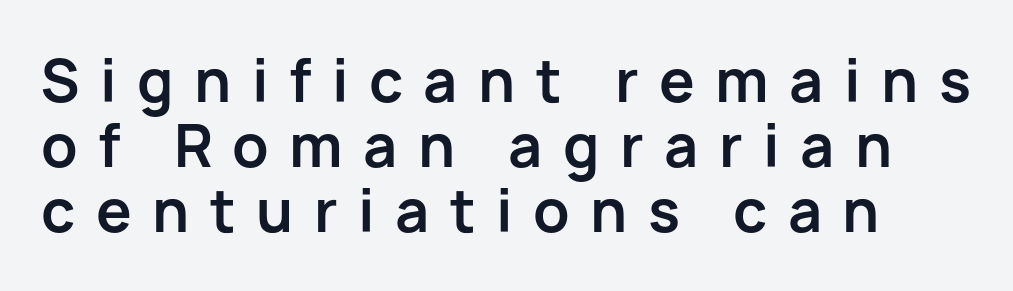
The image shows 57 px bold sans-serif type, upright; set tight line spacing (1.14x), unusually wide letter spacing (+0.36 em), not underlined; low stroke contrast and a medium x-height.
